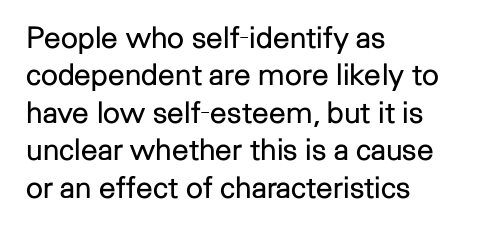
The block of text has a typical density, with ordinary space between rows. A clean baseline with only descenders dipping below it. Think of a printed novel: that variable character pitch is what you see here. Notice how the passage keeps a crisp vertical edge on the left only. Weight class: somewhere from thin through regular.
